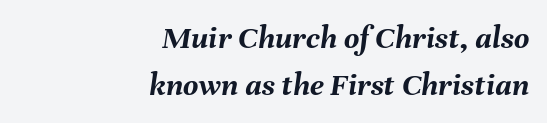
{"italic": "yes", "lean": "right", "slant_degrees": 8, "bold": "yes", "weight": "semibold", "width": "normal", "stroke_contrast": "medium", "x_height": "medium", "monospaced": "no", "underline": "no", "align": "right", "line_spacing": "normal", "line_spacing_ratio": 1.43, "letter_spacing": "normal", "letter_spacing_em": 0.0, "glyph_px": 33}
